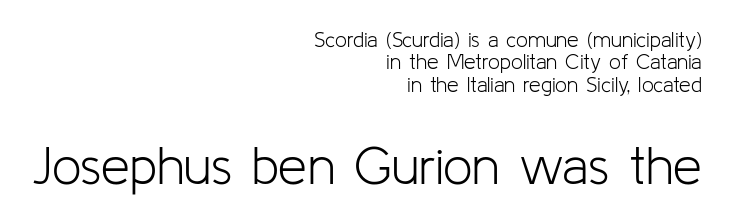
Q: Is the text bold? A: No.
Q: Is the text italic (slanted)? A: No, it is upright.
Q: Is the typeface a serif or a sans-serif typeface? A: Sans-serif.
Q: Is the text underlined? A: No.
Q: How is the paragraph aligned? A: Right-aligned.
Q: Is the spacing between letters normal or unusually wide? A: Normal.
Q: Is the spacing between lines tight, normal or loose? A: Tight.
Q: Which block of text is set in a larger size, the first (top) or the second (bottom)? A: The second (bottom) one.
Q: Width (condensed, normal, or wide)? A: Normal.
Q: Stroke contrast? A: Low.
Q: x-height? A: Medium.
Q: Monospaced? A: No.
